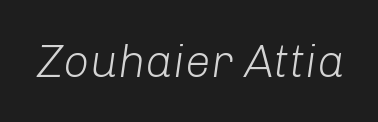
{"italic": "yes", "lean": "right", "slant_degrees": 8, "bold": "no", "weight": "light", "width": "normal", "stroke_contrast": "low", "x_height": "medium", "monospaced": "no", "underline": "no", "letter_spacing": "normal", "letter_spacing_em": 0.0, "glyph_px": 46}
